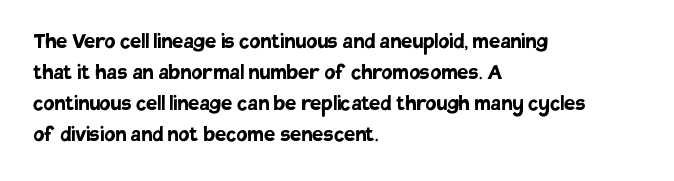
{"italic": "no", "bold": "yes", "underline": "no", "align": "left", "line_spacing_ratio": 1.24, "letter_spacing": "normal", "letter_spacing_em": 0.0, "glyph_px": 25}
